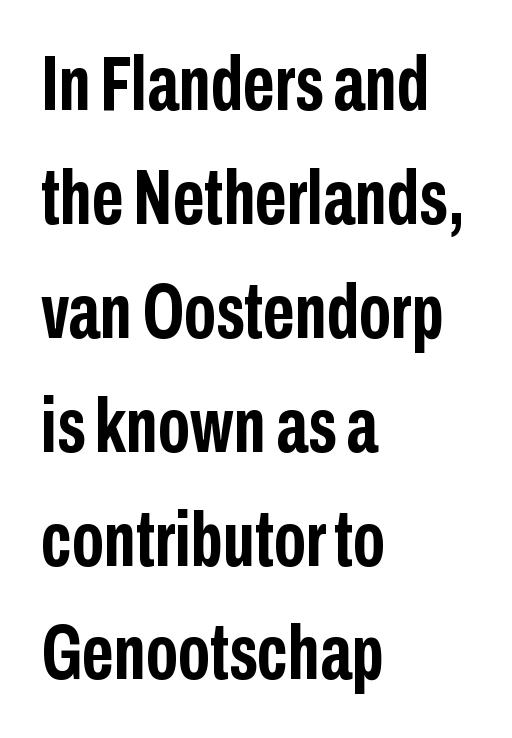
The image shows 78 px semibold, condensed sans-serif type, upright; set left-aligned, normal line spacing (1.46x), normal letter spacing, not underlined; low stroke contrast and a medium x-height.
